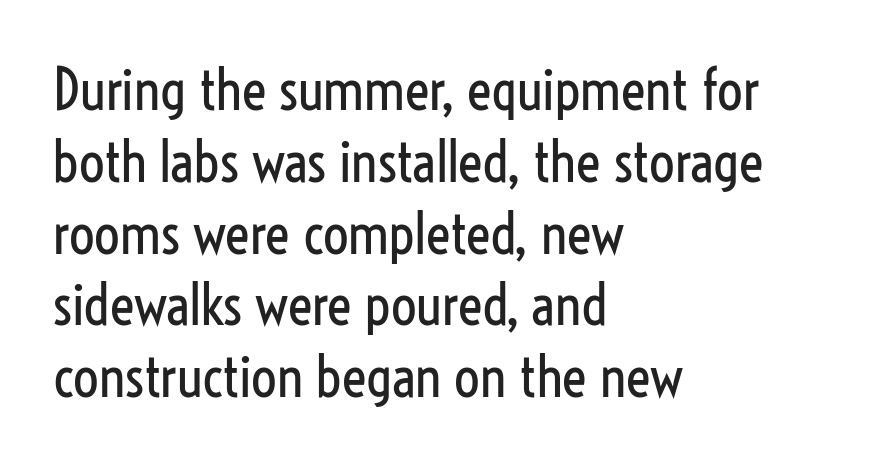
The image shows 57 px regular-weight, condensed sans-serif type, upright; set left-aligned, normal line spacing (1.26x), normal letter spacing, not underlined; low stroke contrast and a medium x-height.
